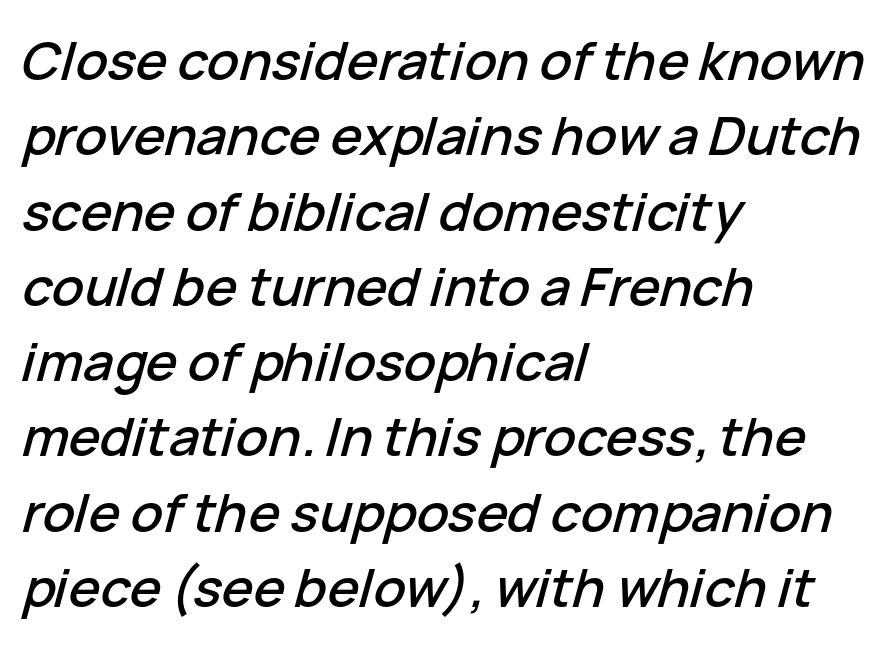
Layout note: lines flush left. The gaps between neighbouring characters are ordinary and unremarkable. Spacing verdict: proportional, widths tailored to each character. Looking at the ascenders, they clearly lean. This sample keeps an unexceptional amount of space between lines.
